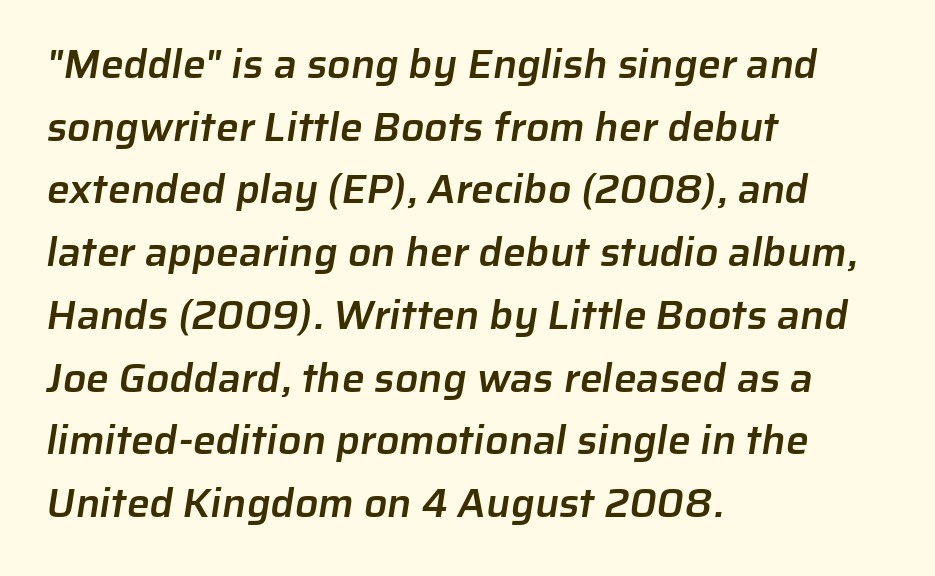
Between one letter and the next there's only the usual sliver of space. Nope, no serifs anywhere on these letters. The characters look somewhat weighty, a semibold short of true bold. These lines sit exactly where default settings would place them. Glance below the letters and you will spot only blank space. This sample has the flowing, uneven cadence of proportional lettering.
